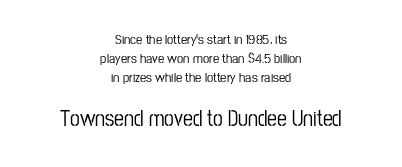
The image shows 22 px text type, upright; set centered, normal line spacing (1.35x), normal letter spacing, not underlined; the second (bottom) block is 1.57x larger.
